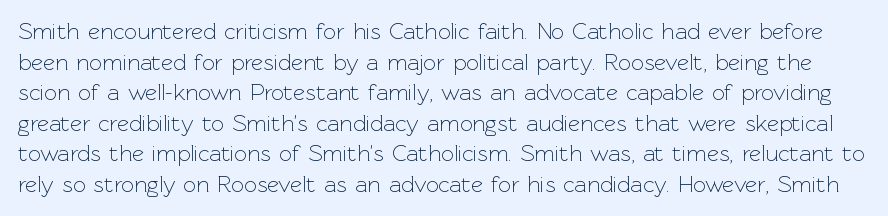
{"italic": "no", "bold": "no", "underline": "no", "line_spacing": "normal", "line_spacing_ratio": 1.33, "letter_spacing": "normal", "letter_spacing_em": 0.0, "glyph_px": 23}
